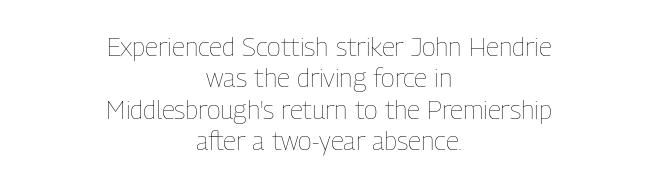
Weight: regular or lighter. Leftover space on each line is divided equally before and after the words. Bare-footed words on every line. Does the lettering tilt? It doesn't — this is upright. Characters follow at the spacing the type designer built in.
